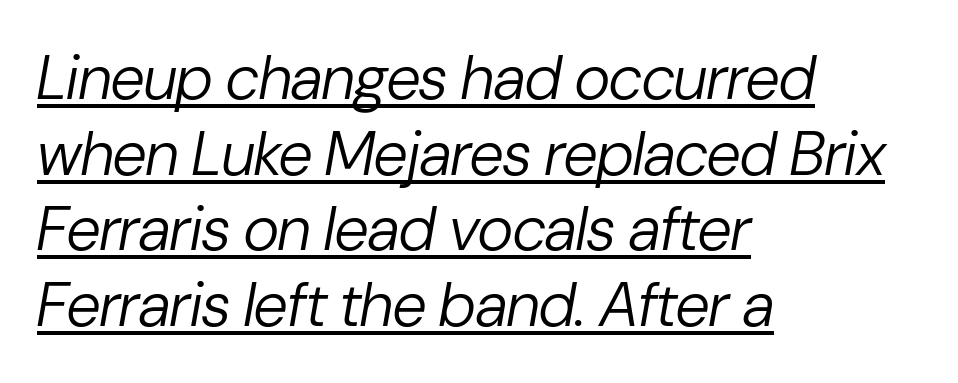
{"italic": "yes", "lean": "right", "slant_degrees": 10, "bold": "no", "weight": "regular", "width": "normal", "stroke_contrast": "low", "x_height": "medium", "monospaced": "no", "underline": "yes", "align": "left", "line_spacing_ratio": 1.22, "letter_spacing": "normal", "letter_spacing_em": 0.0, "glyph_px": 62}
